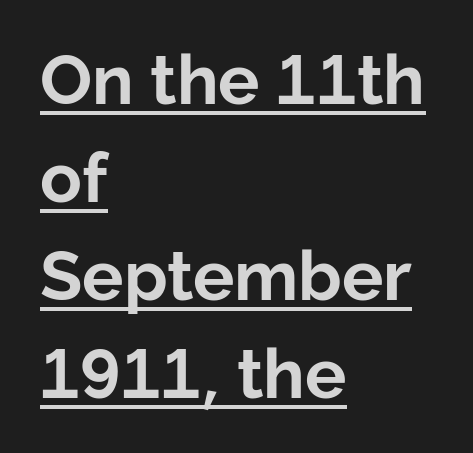
{"serif": "no", "italic": "no", "bold": "yes", "weight": "bold", "width": "normal", "stroke_contrast": "low", "x_height": "medium", "monospaced": "no", "underline": "yes", "align": "left", "line_spacing": "normal", "line_spacing_ratio": 1.42, "letter_spacing": "normal", "letter_spacing_em": 0.0, "glyph_px": 69}
